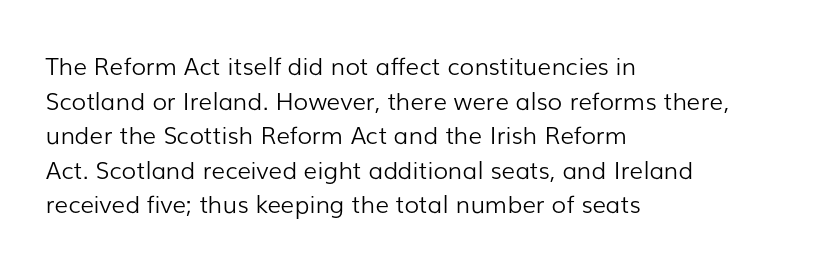
Regarding leading, the lines here are spaced in the standard way. The letters look calm and open, with moderate or lighter stems. Layout note: lines flush left. The rendering keeps characters at their native spacing. The lettering stays uniformly vertical, giving the passage a roman look. Underline: absent.
